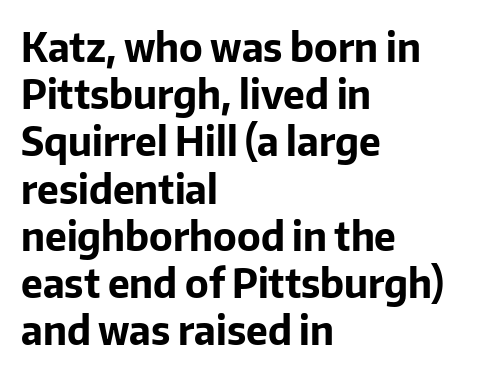
Q: Is the text bold? A: Yes.
Q: Is the text italic (slanted)? A: No, it is upright.
Q: Is the typeface a serif or a sans-serif typeface? A: Sans-serif.
Q: Is the text underlined? A: No.
Q: How is the paragraph aligned? A: Left-aligned.
Q: Is the spacing between letters normal or unusually wide? A: Normal.
Q: Width (condensed, normal, or wide)? A: Normal.
Q: Stroke contrast? A: Low.
Q: x-height? A: Medium.
Q: Monospaced? A: No.
